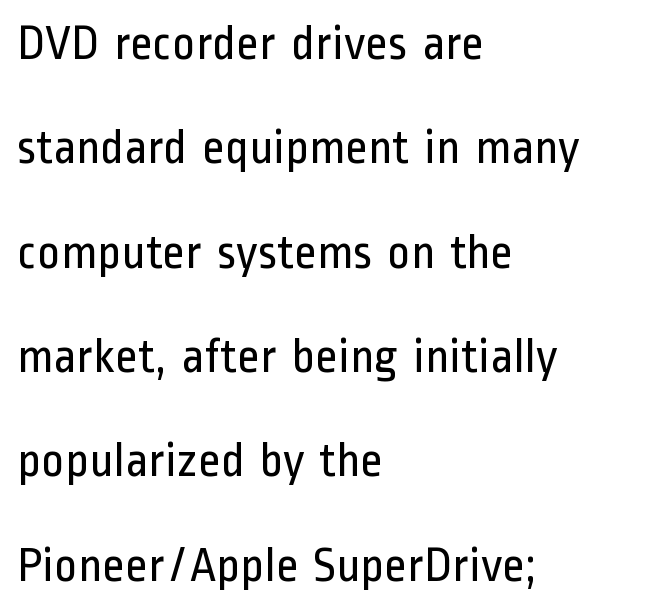
This is not heavy type; no bold has been used. The space directly below the letters is spotless. Rendered with straight, roman letterforms. Inter-character spacing is left at the font's built-in metrics. Is this a fixed-width face? No — the glyphs have proportional, varying widths.
